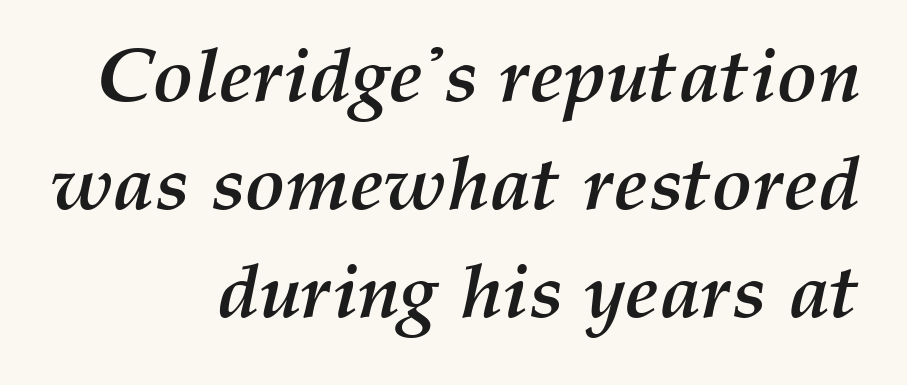
Standard letterfit; no display-style spreading of the glyphs. The paragraph has a hard right edge and a soft left edge. The passage shown is not underscored anywhere. Leading matches the norm, producing a regular column. There's an unmistakable incline to the writing here.
